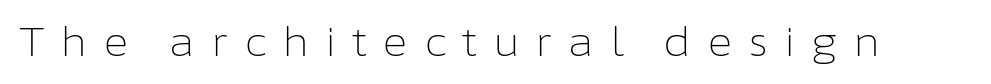
Q: Is the text bold? A: No.
Q: Is the text italic (slanted)? A: No, it is upright.
Q: Is the typeface a serif or a sans-serif typeface? A: Sans-serif.
Q: Is the text underlined? A: No.
Q: Is the spacing between letters normal or unusually wide? A: Unusually wide.
Q: Width (condensed, normal, or wide)? A: Normal.
Q: Stroke contrast? A: Low.
Q: x-height? A: Medium.
Q: Monospaced? A: No.
